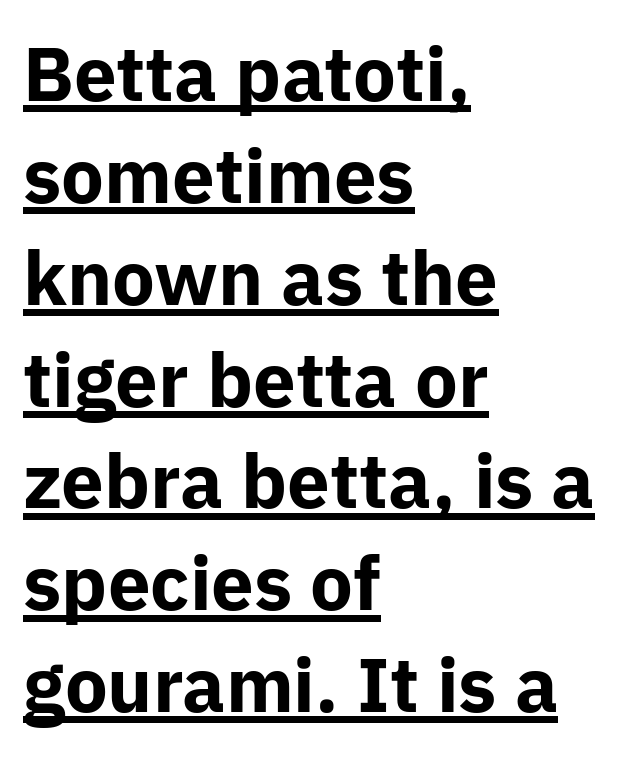
{"serif": "no", "italic": "no", "bold": "yes", "weight": "bold", "width": "normal", "stroke_contrast": "low", "x_height": "medium", "monospaced": "no", "underline": "yes", "align": "left", "line_spacing": "normal", "line_spacing_ratio": 1.34, "letter_spacing": "normal", "letter_spacing_em": 0.0, "glyph_px": 76}
